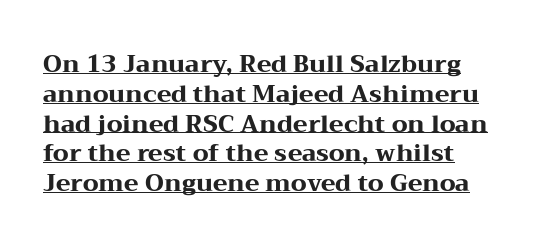
The image shows 24 px bold type, upright; set left-aligned, line spacing 1.24x, normal letter spacing, underlined.
